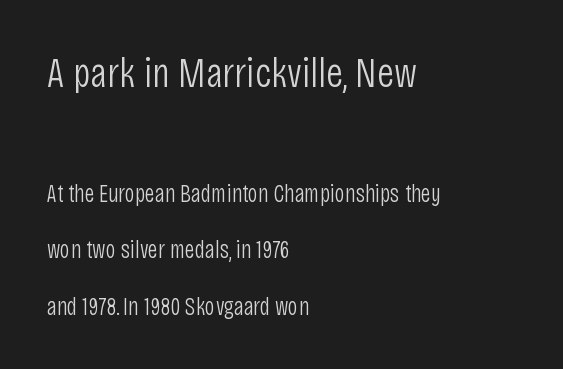
Q: Is the text bold? A: No.
Q: Is the text italic (slanted)? A: No, it is upright.
Q: Is the typeface a serif or a sans-serif typeface? A: Sans-serif.
Q: Is the text underlined? A: No.
Q: How is the paragraph aligned? A: Left-aligned.
Q: Is the spacing between letters normal or unusually wide? A: Normal.
Q: Is the spacing between lines tight, normal or loose? A: Loose.
Q: Which block of text is set in a larger size, the first (top) or the second (bottom)? A: The first (top) one.
Q: Width (condensed, normal, or wide)? A: Condensed.
Q: Stroke contrast? A: Low.
Q: x-height? A: Large.
Q: Monospaced? A: No.
